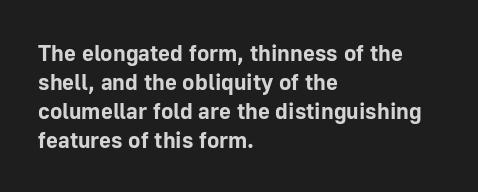
The typography opts for an upright posture over an oblique one. What weight is shown? A full bold with thick strokes. How would I describe the line gaps? Plain and ordinary. Each line starts at the same left margin while the right side varies.
